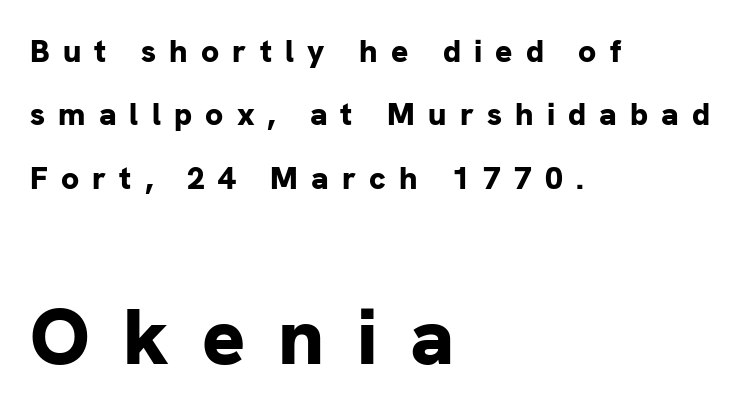
{"serif": "no", "italic": "no", "bold": "yes", "weight": "bold", "width": "normal", "stroke_contrast": "low", "x_height": "medium", "monospaced": "no", "underline": "no", "align": "left", "line_spacing": "loose", "line_spacing_ratio": 1.98, "letter_spacing": "wide", "letter_spacing_em": 0.41, "larger_block": "second", "size_ratio": 2.5, "glyph_px": 80}
